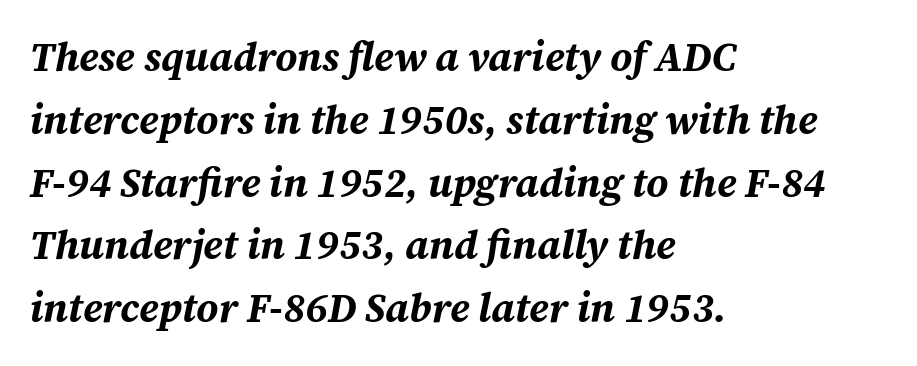
The image shows 40 px bold type, italic (leaning right); set left-aligned, normal line spacing (1.57x), normal letter spacing, not underlined; medium stroke contrast and a medium x-height.
